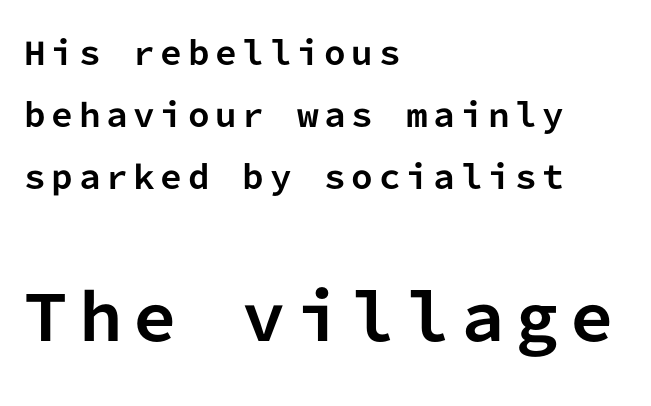
{"serif": "no", "italic": "no", "bold": "yes", "weight": "bold", "width": "normal", "stroke_contrast": "low", "x_height": "medium", "monospaced": "yes", "underline": "no", "align": "left", "line_spacing": "loose", "line_spacing_ratio": 2.0, "larger_block": "second", "size_ratio": 2.0, "glyph_px": 62}
